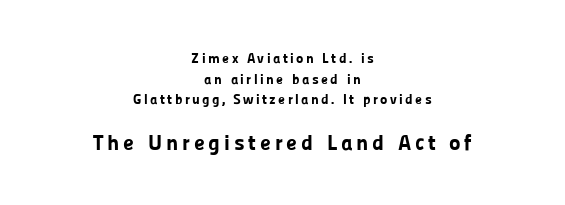
Glance below the letters and you will spot only blank space. Short and long lines alike share a common midpoint. A normal amount of white space separates one row of letters from the next. The lettering holds an erect, upright posture throughout. Chunky letters — that's bold for sure.
